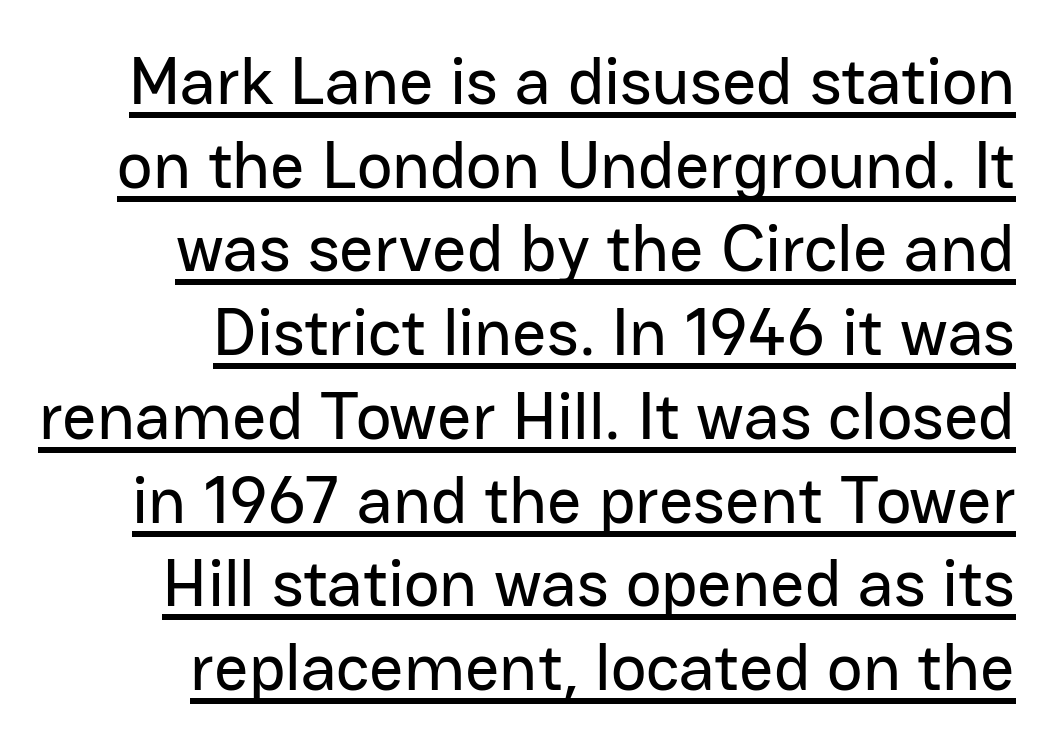
Q: Is the text italic (slanted)? A: No, it is upright.
Q: Is the typeface a serif or a sans-serif typeface? A: Sans-serif.
Q: Is the text underlined? A: Yes.
Q: How is the paragraph aligned? A: Right-aligned.
Q: Is the spacing between letters normal or unusually wide? A: Normal.
Q: Is the spacing between lines tight, normal or loose? A: Normal.
Q: Width (condensed, normal, or wide)? A: Normal.
Q: Stroke contrast? A: Low.
Q: x-height? A: Medium.
Q: Monospaced? A: No.
